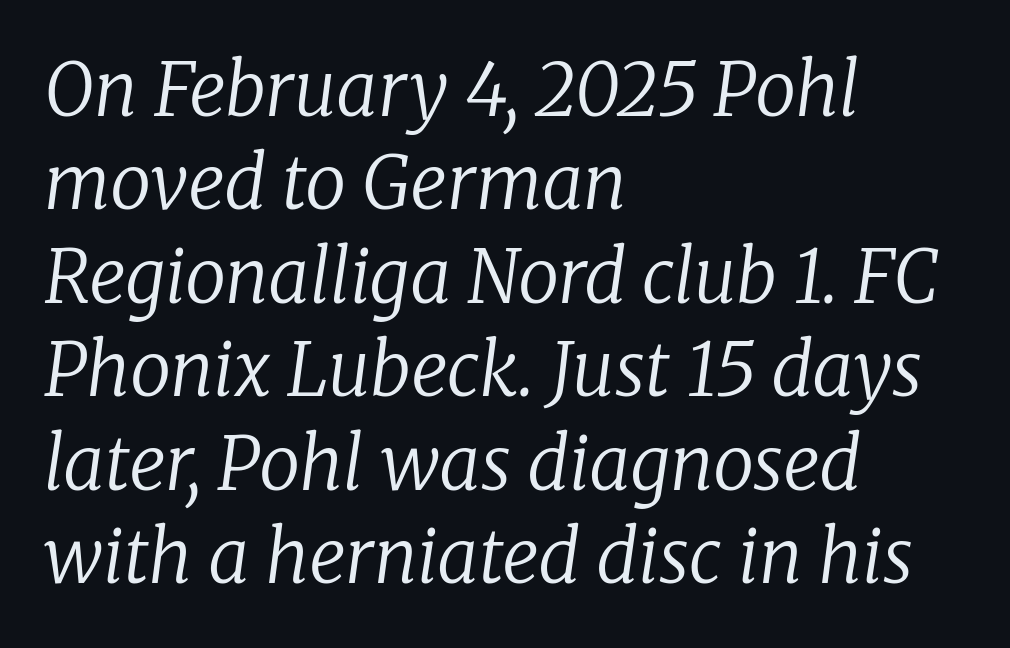
You could not count columns in this text — the font is proportionally spaced. The typography opts for an oblique posture over an upright one. Does the type have serifs? Yes, each stem ends in a small foot. What's the leading like? Ordinary, nothing unusual.
